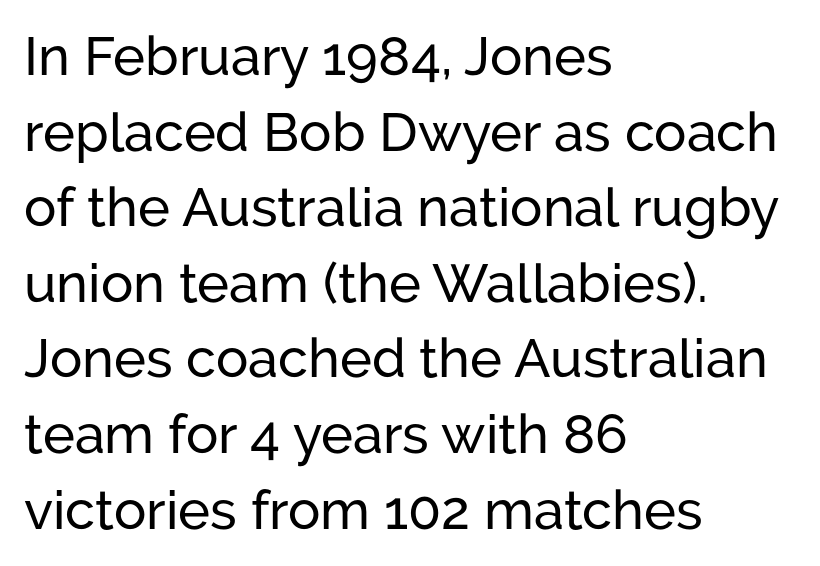
A classic flush-left, rag-right setting is used for this passage. The rendering uses natural spacing where letterforms have individual widths. Each word holds together tightly as a unit, with standard inter-letter gaps. Upright lettering throughout. Descenders are the only things crossing below the line. Baseline-to-baseline distance is the conventional proportion of letter height.
